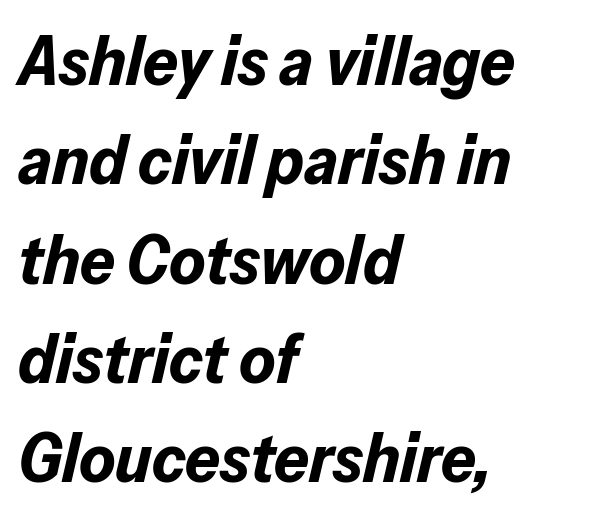
The zone under the glyphs is completely vacant. Leading matches the norm, producing a regular column. It's the slanting kind of type. Left-aligned paragraph, ragged on the right.
